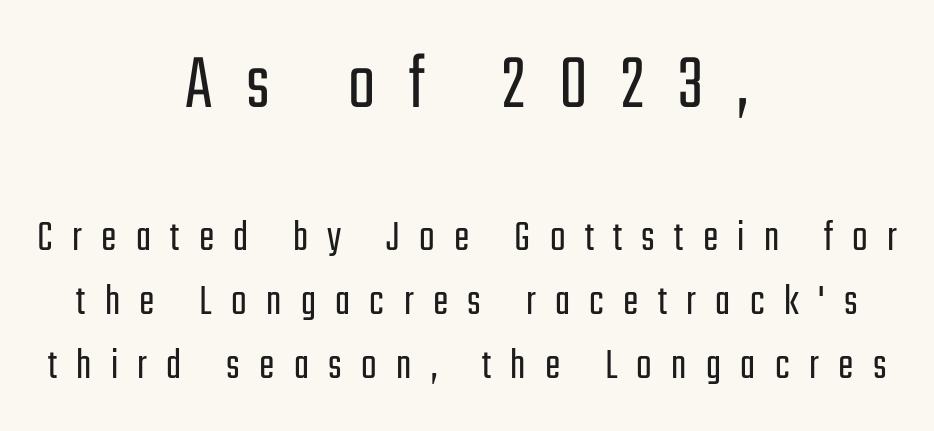
Q: Is the text bold? A: No.
Q: Is the text italic (slanted)? A: No, it is upright.
Q: Is the typeface a serif or a sans-serif typeface? A: Sans-serif.
Q: Is the text underlined? A: No.
Q: How is the paragraph aligned? A: Centered.
Q: Is the spacing between letters normal or unusually wide? A: Unusually wide.
Q: Is the spacing between lines tight, normal or loose? A: Normal.
Q: Which block of text is set in a larger size, the first (top) or the second (bottom)? A: The first (top) one.
Q: Width (condensed, normal, or wide)? A: Condensed.
Q: Stroke contrast? A: Low.
Q: x-height? A: Medium.
Q: Monospaced? A: No.
